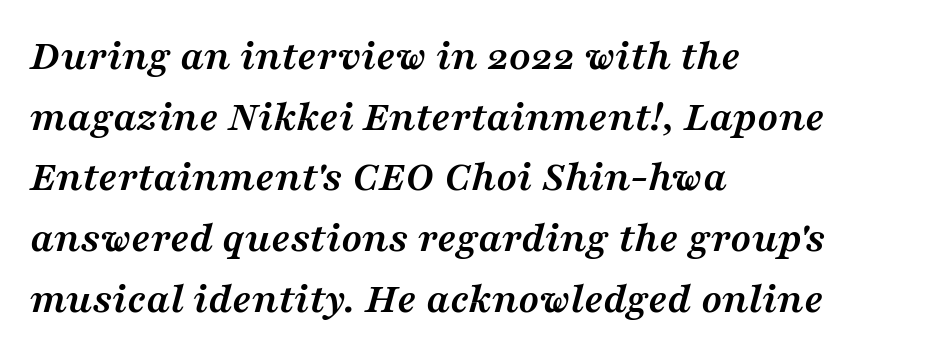
Q: Is the text bold? A: Yes.
Q: Is the text italic (slanted)? A: Yes, it leans right by about 16 degrees.
Q: Is the typeface a serif or a sans-serif typeface? A: Serif.
Q: Is the text underlined? A: No.
Q: How is the paragraph aligned? A: Left-aligned.
Q: Is the spacing between letters normal or unusually wide? A: Normal.
Q: Is the spacing between lines tight, normal or loose? A: Normal.
Q: Width (condensed, normal, or wide)? A: Wide.
Q: Stroke contrast? A: Medium.
Q: x-height? A: Medium.
Q: Monospaced? A: No.
